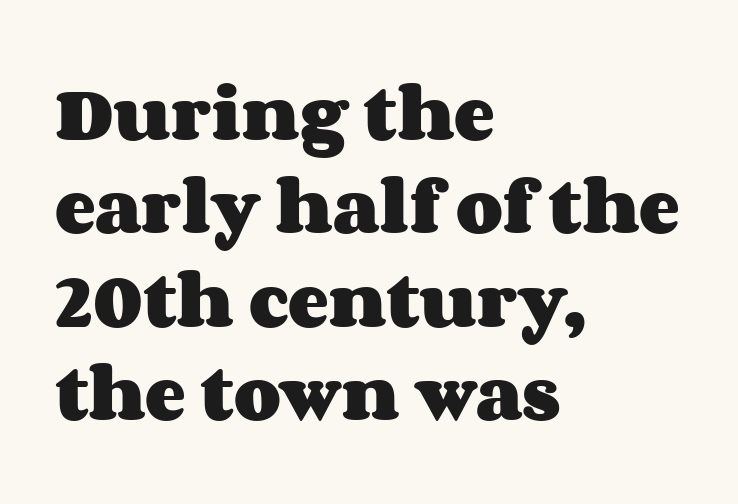
What stands out about the letter spacing? Nothing — it is the standard amount. These lines sit exactly where default settings would place them. Does the copy run flush right? No — it runs flush left. Here the designer chose a conventional face with non-uniform glyph widths.
